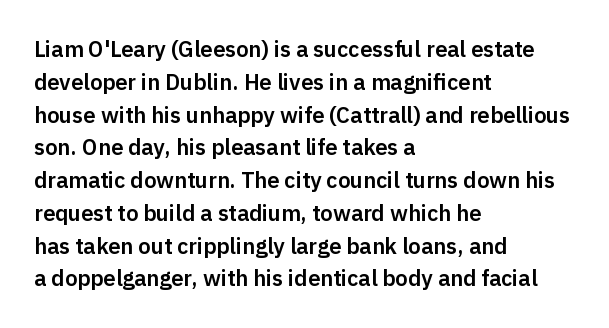
{"italic": "no", "underline": "no", "align": "left", "line_spacing": "normal", "line_spacing_ratio": 1.49, "letter_spacing": "normal", "letter_spacing_em": 0.0, "glyph_px": 22}
